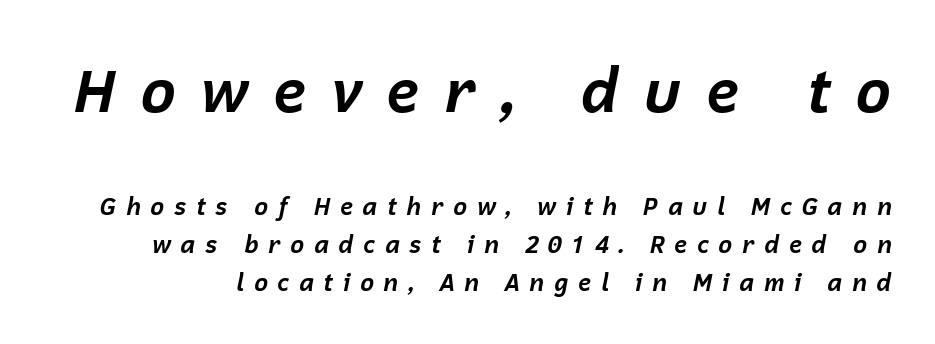
The image shows 61 px bold type, italic (leaning right); set normal line spacing (1.58x), unusually wide letter spacing (+0.38 em), not underlined; the first (top) block is 2.54x larger; low stroke contrast and a medium x-height.
